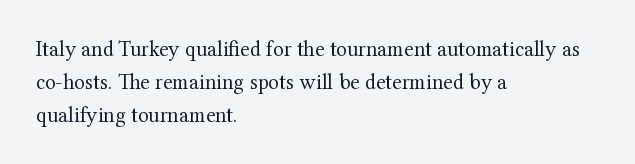
The image shows 22 px text type, upright; set left-aligned, normal line spacing (1.5x), normal letter spacing, not underlined.
